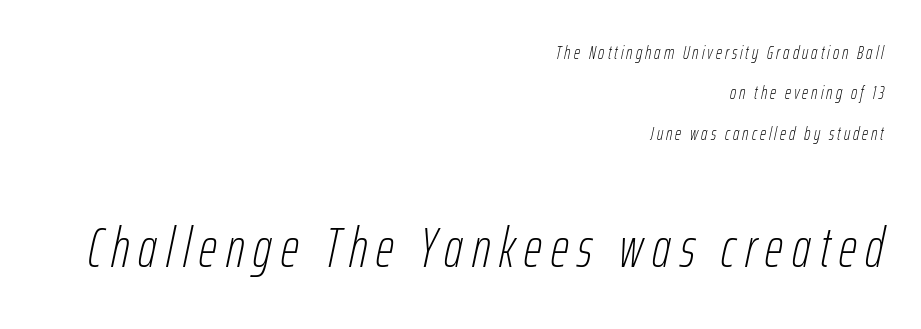
{"italic": "yes", "lean": "right", "slant_degrees": 12, "bold": "no", "weight": "thin", "width": "condensed", "stroke_contrast": "low", "x_height": "medium", "monospaced": "no", "underline": "no", "align": "right", "line_spacing": "loose", "line_spacing_ratio": 2.12, "larger_block": "second", "size_ratio": 2.95, "glyph_px": 56}
